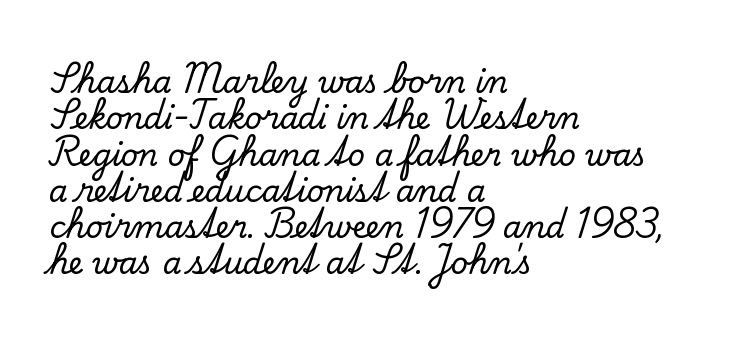
Does the type have serifs? Yes, each stem ends in a small foot. The zone under the glyphs is completely vacant. Observe the ordinary spacing: letters are neighbours, not strangers. Notice how the passage keeps a crisp vertical edge on the left only. Do the characters align in a grid? No, the font is proportional.
